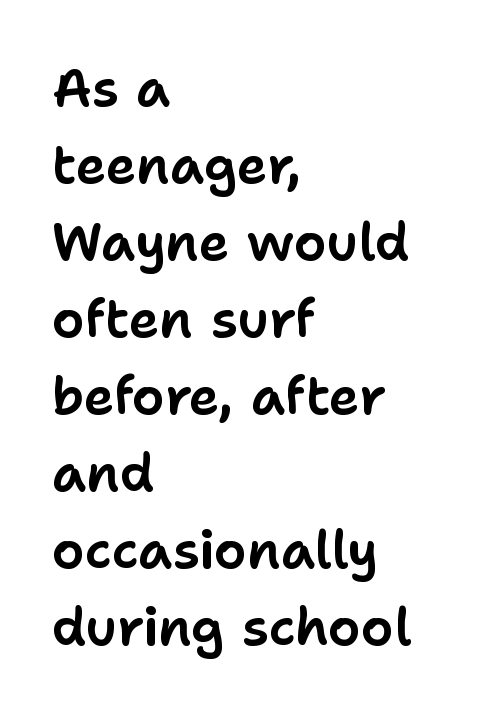
Q: Is the text italic (slanted)? A: No, it is upright.
Q: Is the typeface a serif or a sans-serif typeface? A: Sans-serif.
Q: Is the text underlined? A: No.
Q: How is the paragraph aligned? A: Left-aligned.
Q: Is the spacing between letters normal or unusually wide? A: Normal.
Q: Is the spacing between lines tight, normal or loose? A: Normal.
Q: Width (condensed, normal, or wide)? A: Normal.
Q: Stroke contrast? A: Low.
Q: x-height? A: Medium.
Q: Monospaced? A: No.
